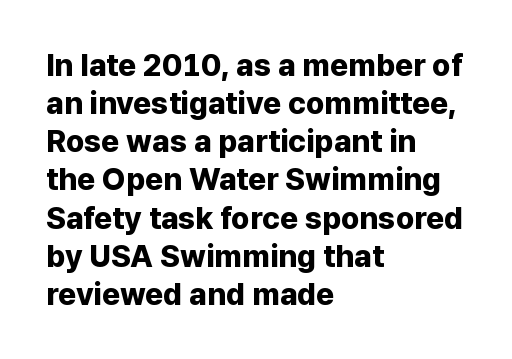
Q: Is the text bold? A: Yes.
Q: Is the text italic (slanted)? A: No, it is upright.
Q: Is the typeface a serif or a sans-serif typeface? A: Sans-serif.
Q: Is the text underlined? A: No.
Q: How is the paragraph aligned? A: Left-aligned.
Q: Is the spacing between letters normal or unusually wide? A: Normal.
Q: Width (condensed, normal, or wide)? A: Normal.
Q: Stroke contrast? A: Low.
Q: x-height? A: Medium.
Q: Monospaced? A: No.
